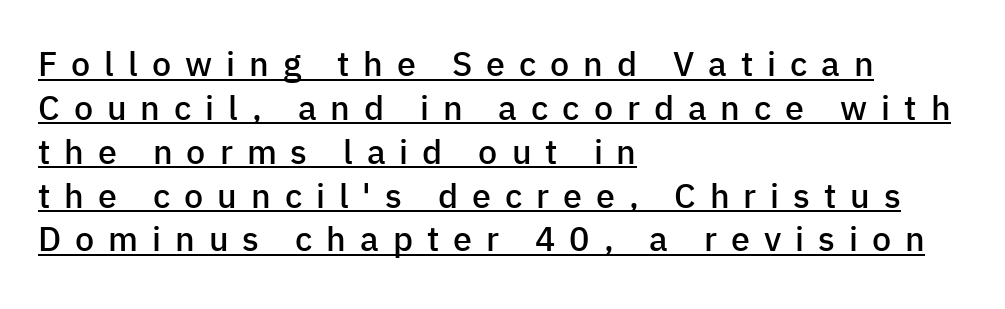
The image shows 34 px semibold sans-serif type, upright; set left-aligned, normal line spacing (1.29x), unusually wide letter spacing (+0.41 em), underlined; low stroke contrast and a medium x-height.
